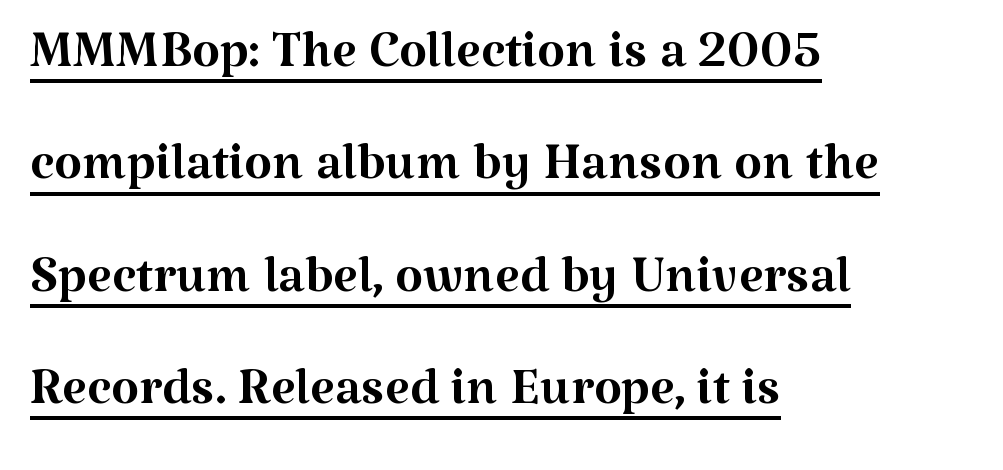
Do the letters lean? They stand straight. The passage shown is typed in a proportional face where columns would drift. Glyph-to-glyph distance matches everyday printed text. A typesetter would call this leading conventional body-copy spacing. Stems and bowls with no extra thickness — not bold.
